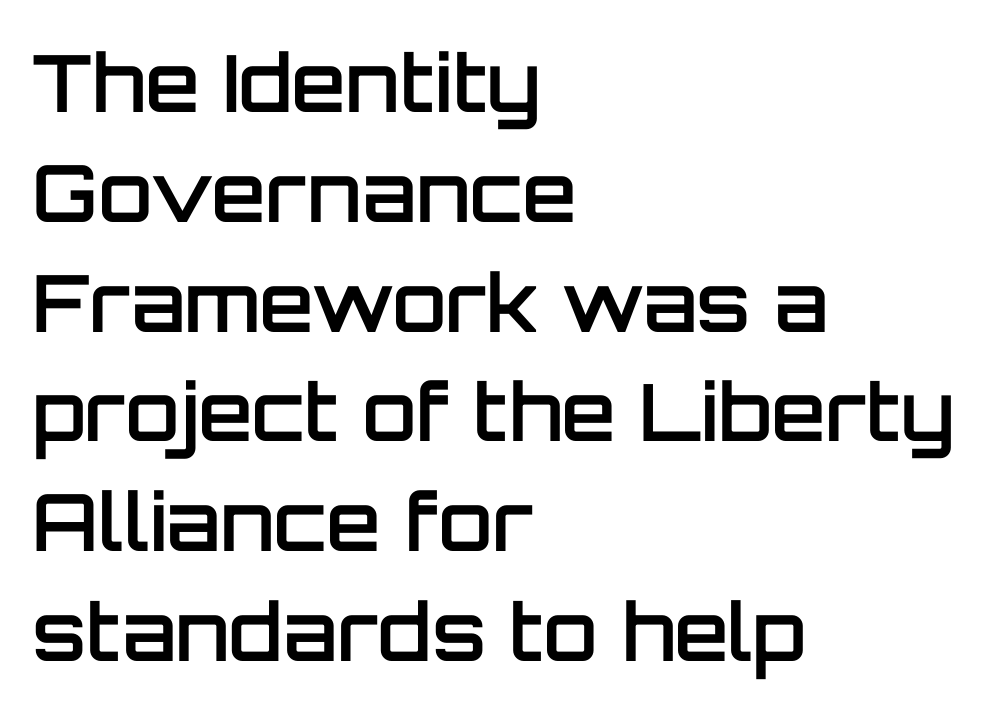
The image shows 79 px semibold sans-serif type, upright; set left-aligned, normal line spacing (1.39x), normal letter spacing, not underlined; low stroke contrast and a large x-height.
